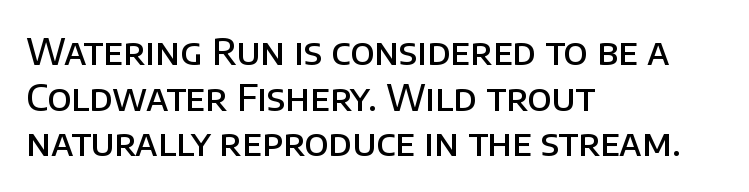
Q: Is the text bold? A: Semi-bold.
Q: Is the text italic (slanted)? A: No, it is upright.
Q: Is the typeface a serif or a sans-serif typeface? A: Sans-serif.
Q: Is the text underlined? A: No.
Q: How is the paragraph aligned? A: Left-aligned.
Q: Is the spacing between letters normal or unusually wide? A: Normal.
Q: Width (condensed, normal, or wide)? A: Normal.
Q: Stroke contrast? A: Low.
Q: x-height? A: Large.
Q: Monospaced? A: No.
